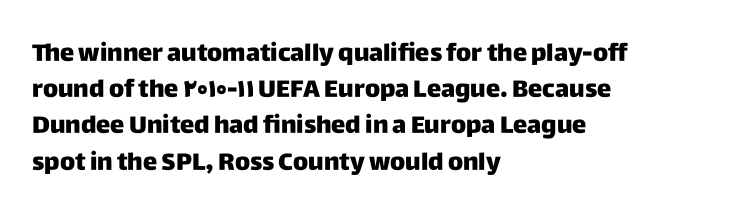
Leading: standard. Ascenders rise straight up at ninety degrees. Nobody drew a line under any word here. Here the glyphs are tracked normally, forming tight word shapes. All the whitespace from short lines collects on the right.
